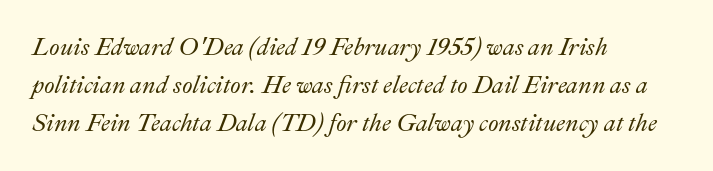
The passage shown has conventional tracking throughout. Just letters on the line, the space beneath them empty. Style check: oblique. Horizontally, the lines are justified to the leading edge only. One glance says typical: line gaps are just what's usual.
